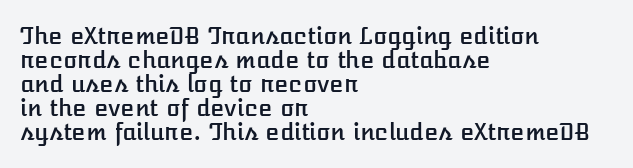
{"italic": "no", "underline": "no", "align": "left", "line_spacing": "tight", "line_spacing_ratio": 1.04, "letter_spacing": "normal", "letter_spacing_em": 0.0, "glyph_px": 23}
